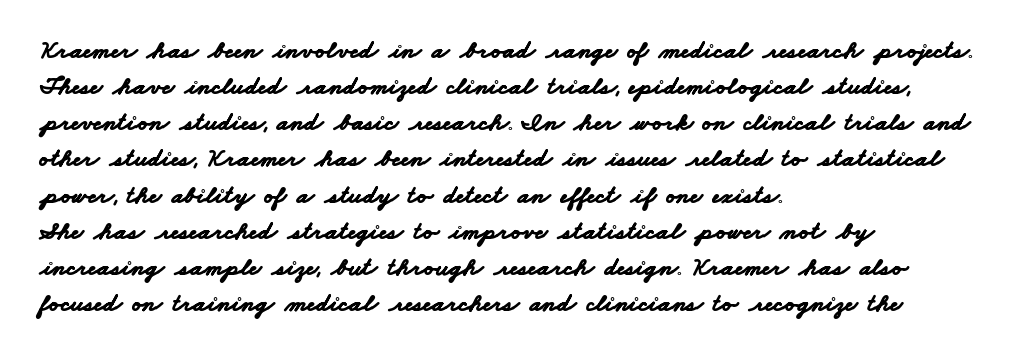
Observe the ordinary spacing: letters are neighbours, not strangers. The sample has been set heavy, in full bold. The ragged edge is on the right, which tells us the setting is flush left. The block of text has a typical density, with ordinary space between rows.
